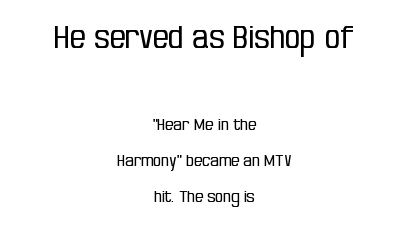
Q: Is the text bold? A: No.
Q: Is the text italic (slanted)? A: No, it is upright.
Q: Is the typeface a serif or a sans-serif typeface? A: Sans-serif.
Q: Is the text underlined? A: No.
Q: How is the paragraph aligned? A: Centered.
Q: Is the spacing between letters normal or unusually wide? A: Normal.
Q: Is the spacing between lines tight, normal or loose? A: Loose.
Q: Which block of text is set in a larger size, the first (top) or the second (bottom)? A: The first (top) one.
Q: Width (condensed, normal, or wide)? A: Condensed.
Q: Stroke contrast? A: Low.
Q: x-height? A: Large.
Q: Monospaced? A: No.
